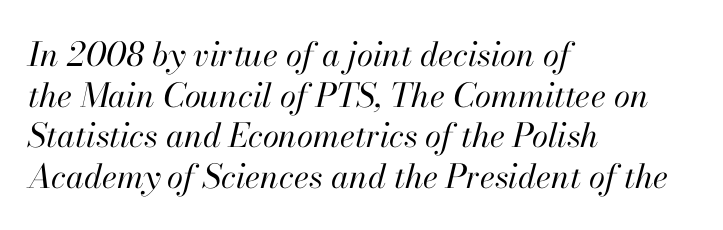
The image shows 33 px regular-weight type, italic (leaning right); set left-aligned, line spacing 1.23x, normal letter spacing, not underlined; high stroke contrast and a small x-height.
